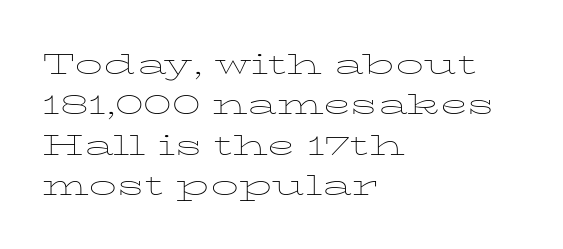
{"serif": "yes", "italic": "no", "bold": "no", "weight": "thin", "width": "wide", "stroke_contrast": "low", "x_height": "medium", "monospaced": "no", "underline": "no", "align": "left", "line_spacing": "normal", "line_spacing_ratio": 1.44, "letter_spacing": "normal", "letter_spacing_em": 0.0, "glyph_px": 28}
